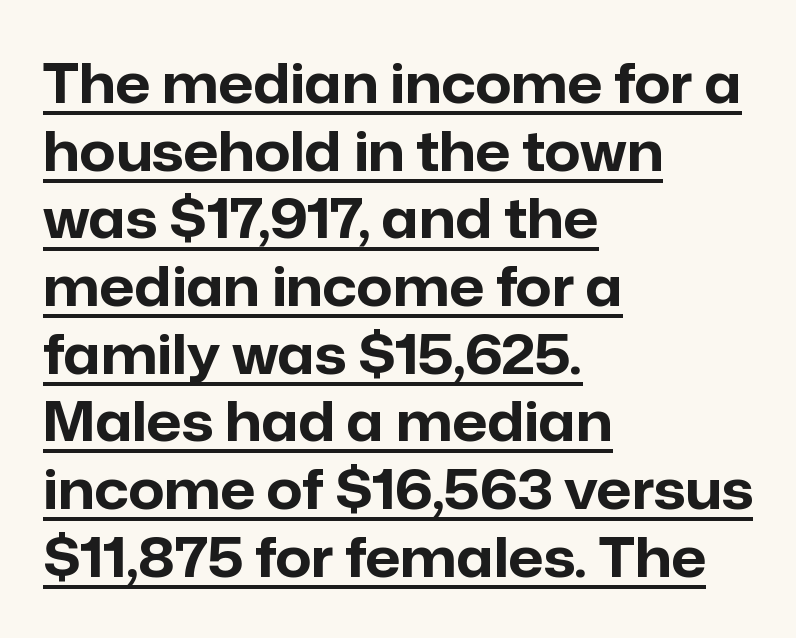
To sum up the face: it is a sans, with no serifs. These lines keep a tight, regular rhythm from letter to letter. Is this a fixed-width face? No — the glyphs have proportional, varying widths. Ordinary non-slanted type is in use. These lines are set flush left with a ragged right edge. The rendering uses a bold face; every stroke is thick and dark.
